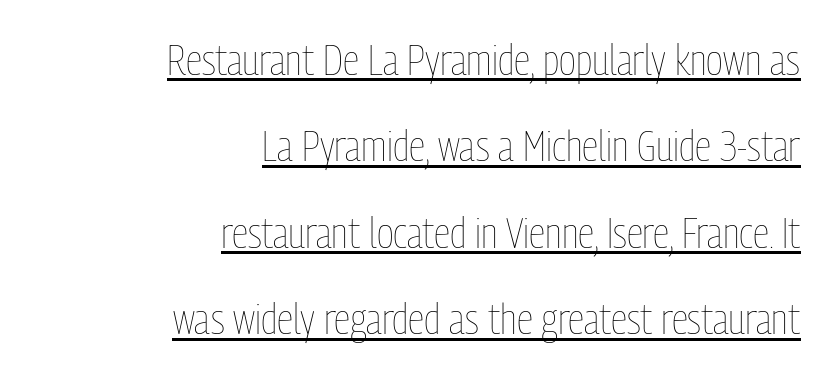
{"italic": "no", "bold": "no", "weight": "thin", "width": "condensed", "stroke_contrast": "low", "x_height": "medium", "monospaced": "no", "underline": "yes", "align": "right", "line_spacing": "loose", "line_spacing_ratio": 2.01, "letter_spacing": "normal", "letter_spacing_em": 0.0, "glyph_px": 43}
